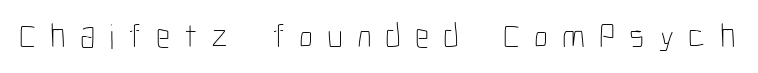
{"italic": "no", "bold": "no", "weight": "thin", "width": "condensed", "stroke_contrast": "low", "x_height": "medium", "monospaced": "no", "underline": "no", "letter_spacing": "wide", "letter_spacing_em": 0.4, "glyph_px": 35}
